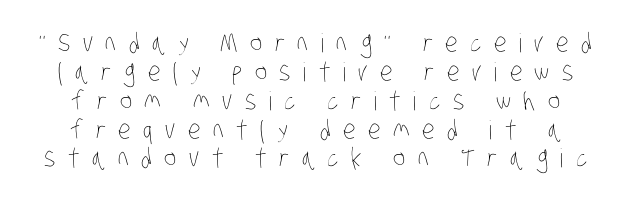
The typesetting does not lean heavy: it is not bold. Any mark beneath the type? The region is blank. Leading: reduced. The horizontal fit of the characters is loose and conspicuously gappy.
